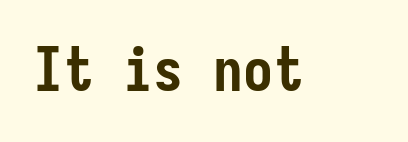
These lines keep a tight, regular rhythm from letter to letter. As a designer I'd log this as weight 700, bold. I'd call this a sans setting — the letters go barefoot. You can tell it's not italic because the verticals are truly vertical. The zone under the glyphs is completely vacant.
